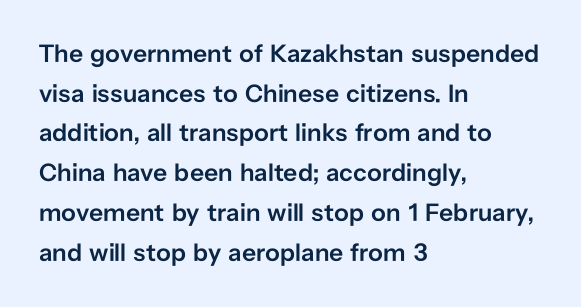
{"italic": "no", "bold": "semi", "underline": "no", "align": "left", "line_spacing": "normal", "line_spacing_ratio": 1.59, "letter_spacing": "normal", "letter_spacing_em": 0.0, "glyph_px": 25}
